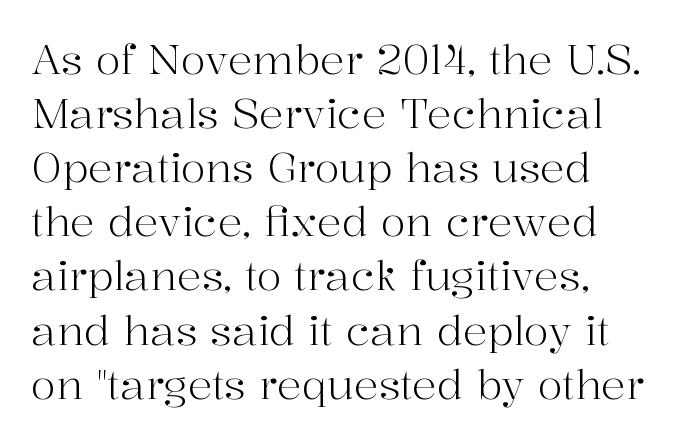
Quick note: not italic, upright. Look at the bottom of the vertical strokes: they flare into serifs here. Reading down the block, your eye returns to a fixed left position each line. The horizontal fit of the characters is conventional and even. The passage shown stacks its lines at a standard gap.
